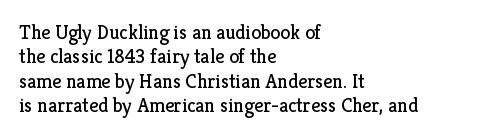
Q: Is the text bold? A: No.
Q: Is the text italic (slanted)? A: No, it is upright.
Q: Is the text underlined? A: No.
Q: How is the paragraph aligned? A: Left-aligned.
Q: Is the spacing between letters normal or unusually wide? A: Normal.
